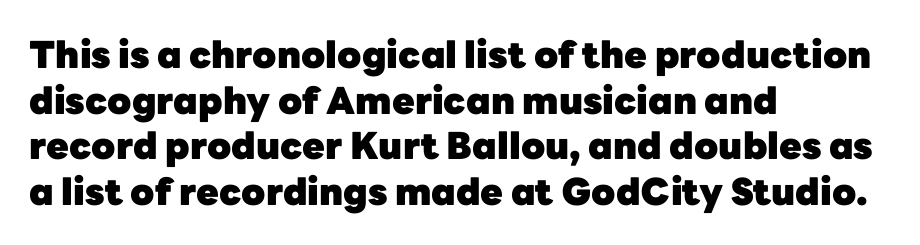
Q: Is the text bold? A: Yes.
Q: Is the text italic (slanted)? A: No, it is upright.
Q: Is the typeface a serif or a sans-serif typeface? A: Sans-serif.
Q: Is the text underlined? A: No.
Q: How is the paragraph aligned? A: Left-aligned.
Q: Is the spacing between letters normal or unusually wide? A: Normal.
Q: Width (condensed, normal, or wide)? A: Normal.
Q: Stroke contrast? A: Low.
Q: x-height? A: Medium.
Q: Monospaced? A: No.
